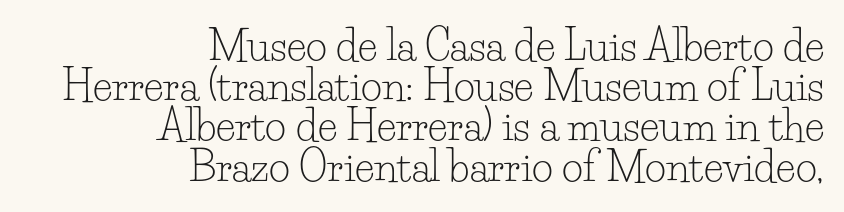
Q: Is the text bold? A: No.
Q: Is the text italic (slanted)? A: No, it is upright.
Q: Is the typeface a serif or a sans-serif typeface? A: Serif.
Q: Is the text underlined? A: No.
Q: How is the paragraph aligned? A: Right-aligned.
Q: Is the spacing between letters normal or unusually wide? A: Normal.
Q: Is the spacing between lines tight, normal or loose? A: Tight.
Q: Width (condensed, normal, or wide)? A: Normal.
Q: Stroke contrast? A: Low.
Q: x-height? A: Small.
Q: Monospaced? A: No.
